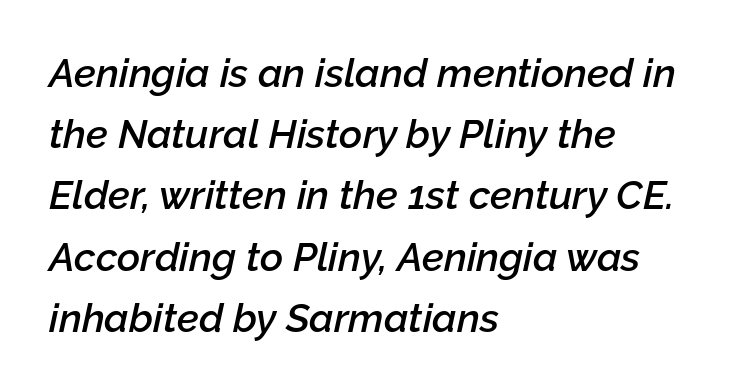
{"italic": "yes", "lean": "right", "slant_degrees": 12, "bold": "semi", "weight": "semibold", "width": "normal", "stroke_contrast": "low", "x_height": "medium", "monospaced": "no", "underline": "no", "align": "left", "line_spacing": "normal", "line_spacing_ratio": 1.53, "letter_spacing": "normal", "letter_spacing_em": 0.0, "glyph_px": 40}
